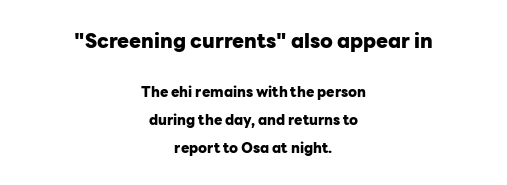
Q: Is the text bold? A: Yes.
Q: Is the text italic (slanted)? A: No, it is upright.
Q: Is the text underlined? A: No.
Q: How is the paragraph aligned? A: Centered.
Q: Is the spacing between letters normal or unusually wide? A: Normal.
Q: Is the spacing between lines tight, normal or loose? A: Loose.
Q: Which block of text is set in a larger size, the first (top) or the second (bottom)? A: The first (top) one.
